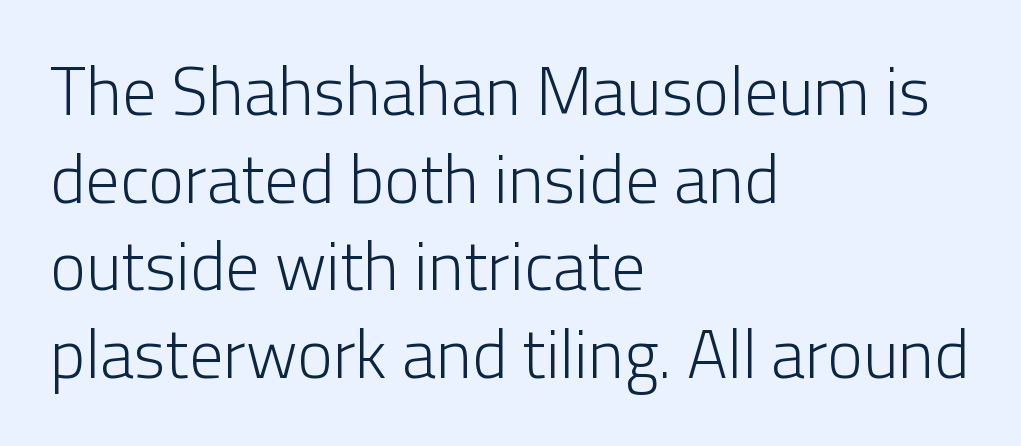
Q: Is the text bold? A: No.
Q: Is the text italic (slanted)? A: No, it is upright.
Q: Is the typeface a serif or a sans-serif typeface? A: Sans-serif.
Q: Is the text underlined? A: No.
Q: How is the paragraph aligned? A: Left-aligned.
Q: Is the spacing between letters normal or unusually wide? A: Normal.
Q: Is the spacing between lines tight, normal or loose? A: Normal.
Q: Width (condensed, normal, or wide)? A: Normal.
Q: Stroke contrast? A: Low.
Q: x-height? A: Medium.
Q: Monospaced? A: No.
